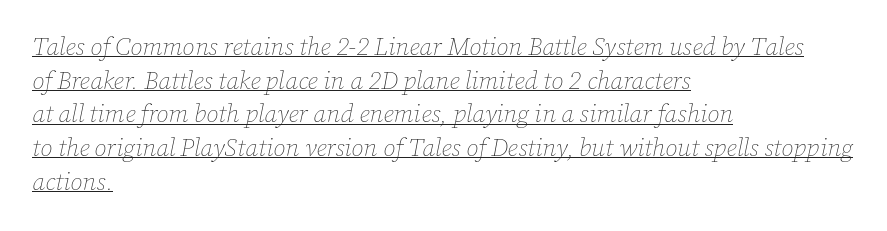
The image shows 25 px text type, italic (leaning right); set left-aligned, normal line spacing (1.35x), normal letter spacing, underlined.
